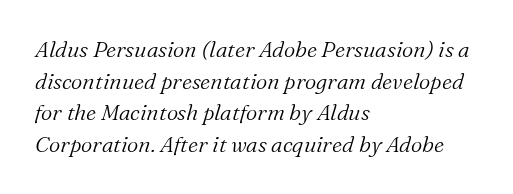
Q: Is the text bold? A: No.
Q: Is the text italic (slanted)? A: Yes, it leans right by about 16 degrees.
Q: Is the text underlined? A: No.
Q: How is the paragraph aligned? A: Left-aligned.
Q: Is the spacing between letters normal or unusually wide? A: Normal.
Q: Is the spacing between lines tight, normal or loose? A: Normal.
